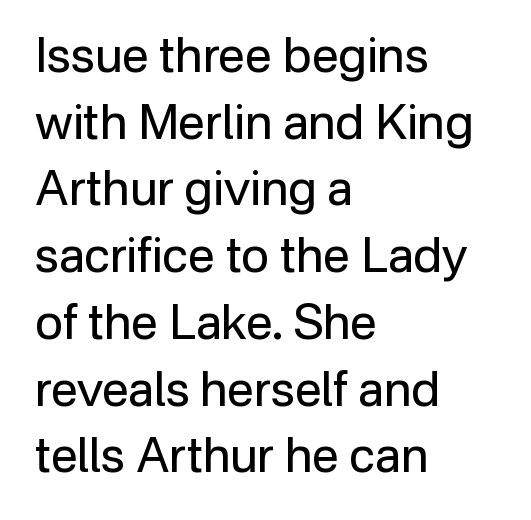
This reads as an unemphasized weight, regular at the heaviest. The space beneath each line is pristine and unruled. Characters remain perfectly vertical along every line. Caption: standard tracking, unaltered. These lines are rendered in a variable-pitch font. Short and long lines alike share a common starting point at left.
